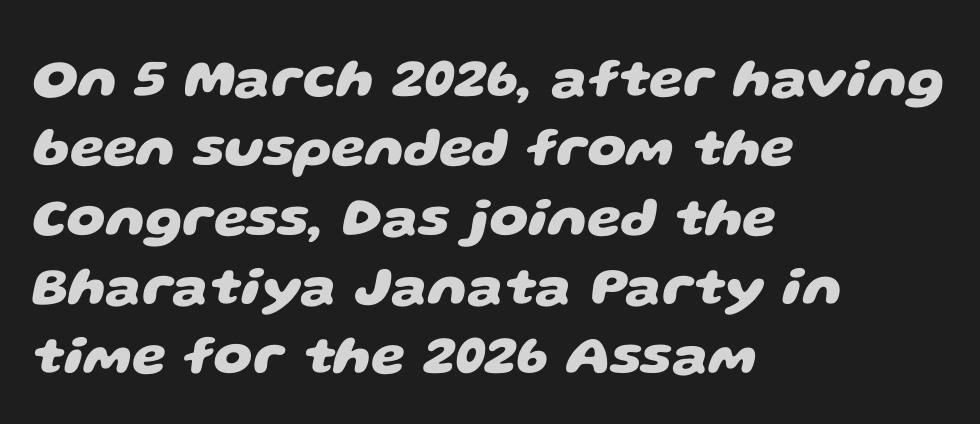
Q: Is the text bold? A: Yes.
Q: Is the typeface a serif or a sans-serif typeface? A: Sans-serif.
Q: Is the text underlined? A: No.
Q: How is the paragraph aligned? A: Left-aligned.
Q: Is the spacing between letters normal or unusually wide? A: Normal.
Q: Is the spacing between lines tight, normal or loose? A: Normal.
Q: Width (condensed, normal, or wide)? A: Wide.
Q: Stroke contrast? A: Low.
Q: x-height? A: Large.
Q: Monospaced? A: No.
